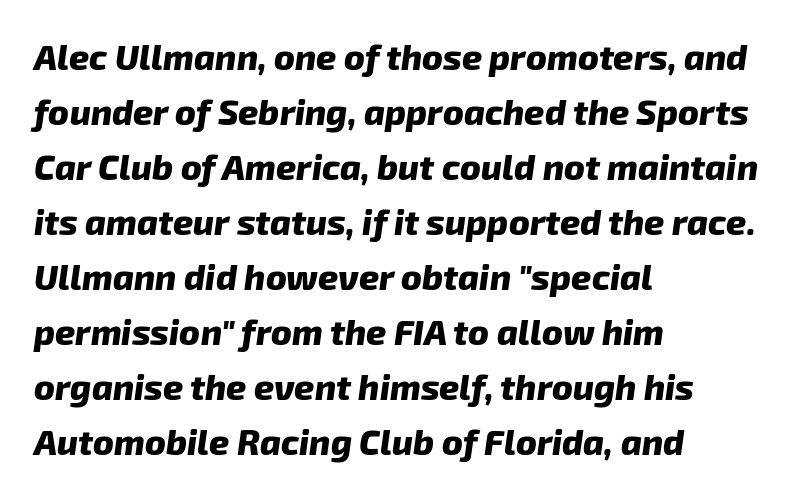
The image shows 35 px heavy sans-serif type; set left-aligned, normal line spacing (1.57x), normal letter spacing, not underlined; low stroke contrast and a medium x-height.
